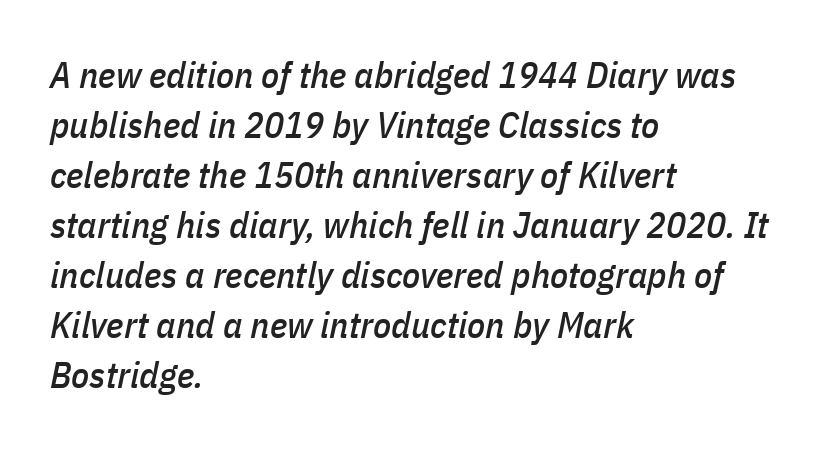
The image shows 37 px condensed type, italic (leaning right); set left-aligned, normal line spacing (1.35x), normal letter spacing, not underlined; low stroke contrast and a medium x-height.
